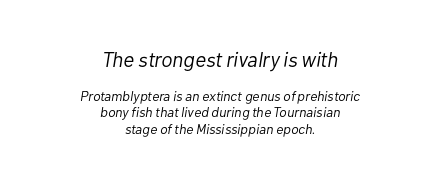
The line texture is even and compact thanks to regular tracking. Words float on clear page, feet unadorned. Every character sits at an angle, as italics do. Typeset on center — no edge is straight.
